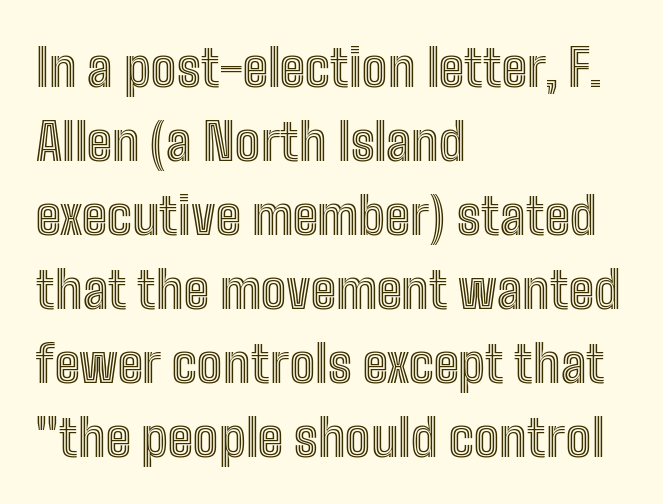
The image shows 51 px condensed type, upright; set left-aligned, normal line spacing (1.45x), normal letter spacing, not underlined; a medium x-height.
